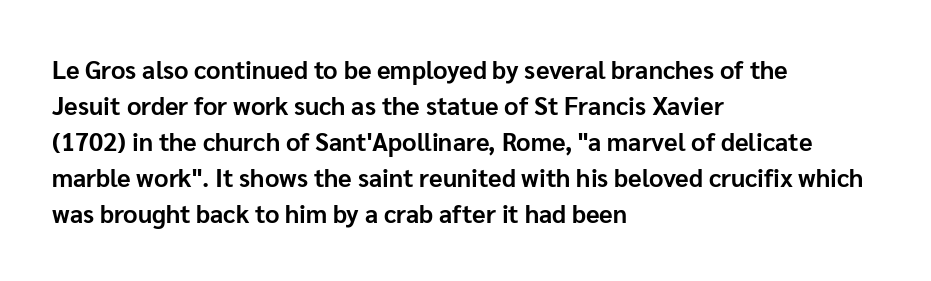
Nope, not italic — everything's standing straight. A normal amount of white space separates one row of letters from the next. Pretty heavy lettering here — definitely bold. Line starts are locked; line ends wander. Tracking here is standard; glyphs follow each other at the usual distance. Decoration check: the copy has no underline.
